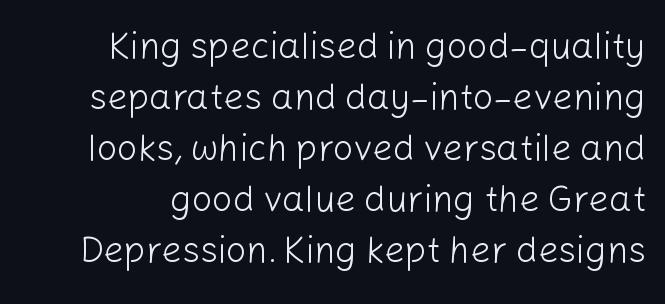
Here the designer chose a conventional face with non-uniform glyph widths. The typography opts for an upright posture over an oblique one. You can tell from the bare stems that sans-serif type was used. There is no visible air inserted between adjacent glyphs. The passage shown is not underscored anywhere.
